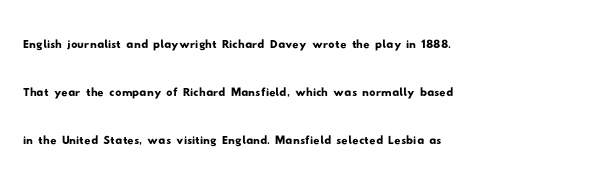
One glance says typical: line gaps are just what's usual. The glyphs in this specimen are sans serif. Descenders hang freely into open space. The typesetter chose a ragged-right arrangement here. Words appear dense and cohesive because spacing is normal.
